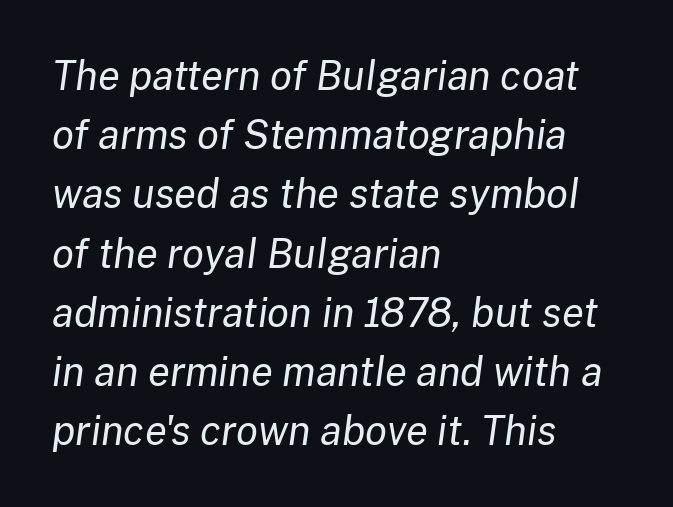
The image shows 40 px regular-weight type, italic (leaning right); set left-aligned, normal line spacing (1.48x), normal letter spacing, not underlined; low stroke contrast and a medium x-height.
